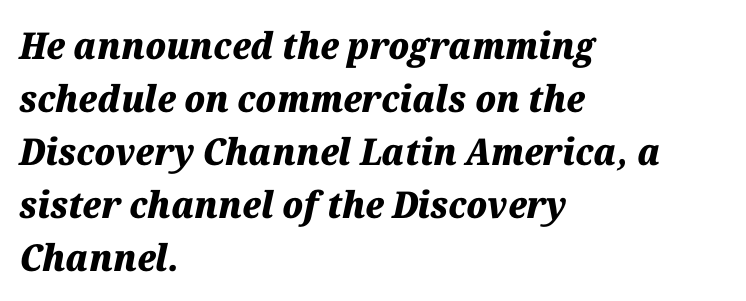
What stands out about the letter spacing? Nothing — it is the standard amount. The glyphs look as if they've been sheared to an angle. The strokes are fattened all the way to bold. How would I describe the line gaps? Plain and ordinary.
